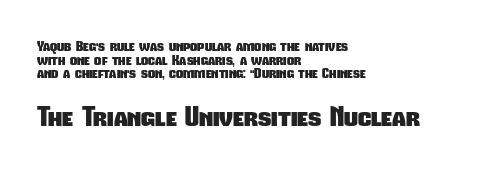
Q: Is the text bold? A: Yes.
Q: Is the text underlined? A: No.
Q: How is the paragraph aligned? A: Left-aligned.
Q: Is the spacing between letters normal or unusually wide? A: Normal.
Q: Is the spacing between lines tight, normal or loose? A: Tight.
Q: Which block of text is set in a larger size, the first (top) or the second (bottom)? A: The second (bottom) one.
